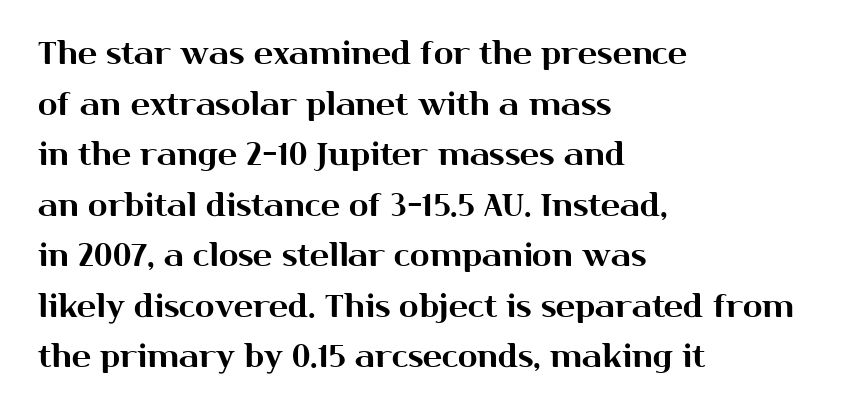
Words appear dense and cohesive because spacing is normal. The gap between lines stays unmarked. If you measured baseline to baseline, you'd find a middling distance. These lines were composed using upright roman letters.
